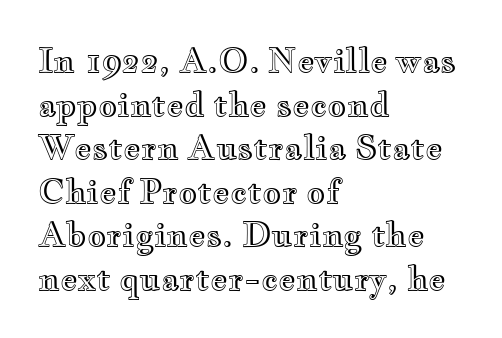
{"italic": "no", "width": "wide", "x_height": "small", "monospaced": "no", "underline": "no", "align": "left", "line_spacing": "normal", "line_spacing_ratio": 1.32, "letter_spacing": "normal", "letter_spacing_em": 0.0, "glyph_px": 33}
